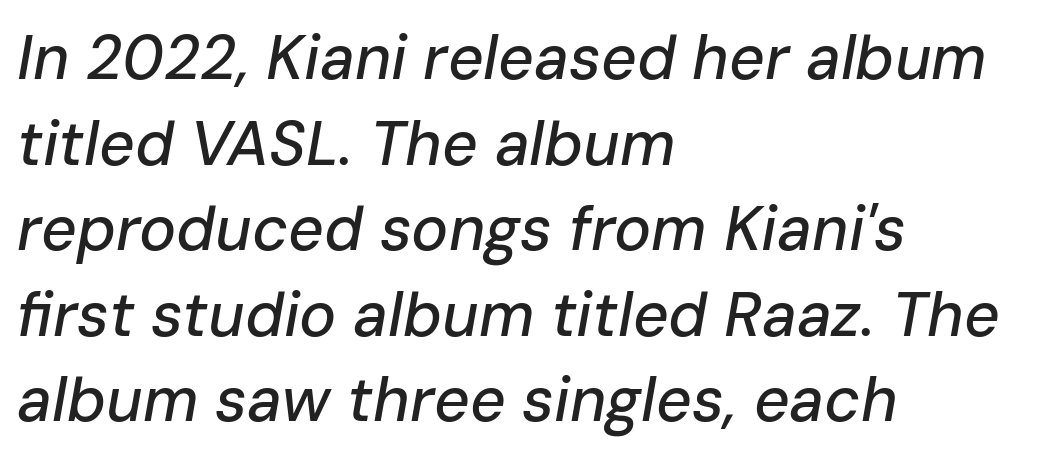
Here the designer chose a conventional face with non-uniform glyph widths. The rows are spaced the way most documents space them. The lines in this sample share a left origin and differ only in where they stop. Lines of text with bare space underneath.
